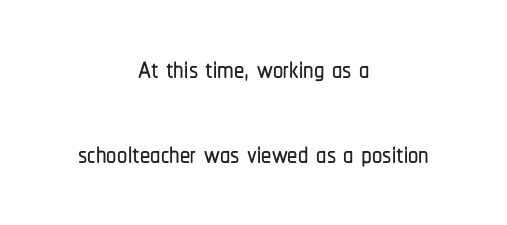
The line texture is even and compact thanks to regular tracking. A typesetter would label this face a sans. Proportional: the letters do not fall into vertical columns. One-word summary of the alignment: center. One glance says open: line gaps are wider than usual. Posture: vertical.
